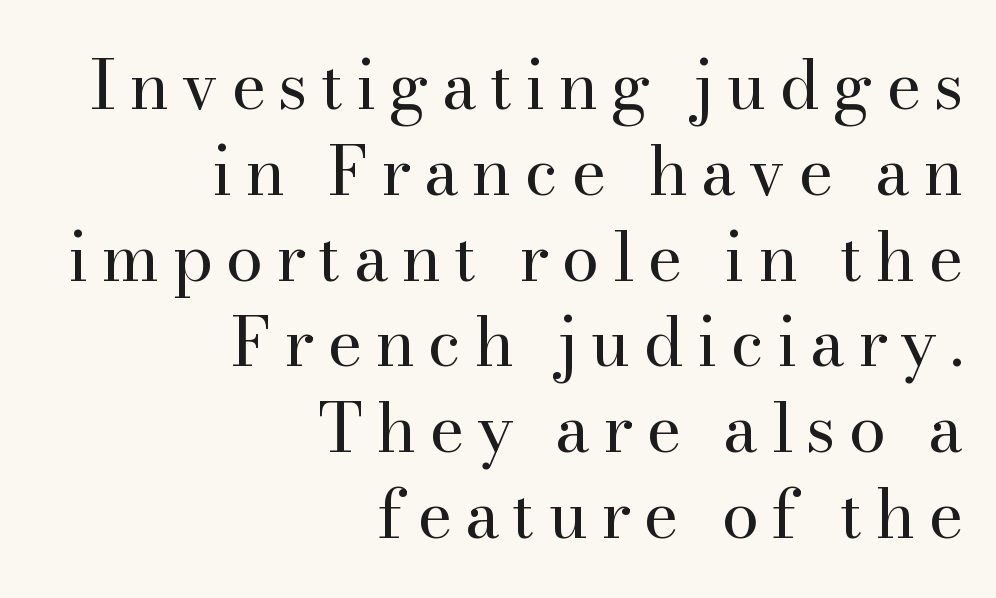
Q: Is the text bold? A: No.
Q: Is the text italic (slanted)? A: No, it is upright.
Q: Is the typeface a serif or a sans-serif typeface? A: Serif.
Q: Is the text underlined? A: No.
Q: How is the paragraph aligned? A: Right-aligned.
Q: Is the spacing between lines tight, normal or loose? A: Normal.
Q: Width (condensed, normal, or wide)? A: Normal.
Q: Stroke contrast? A: High.
Q: x-height? A: Small.
Q: Monospaced? A: No.
